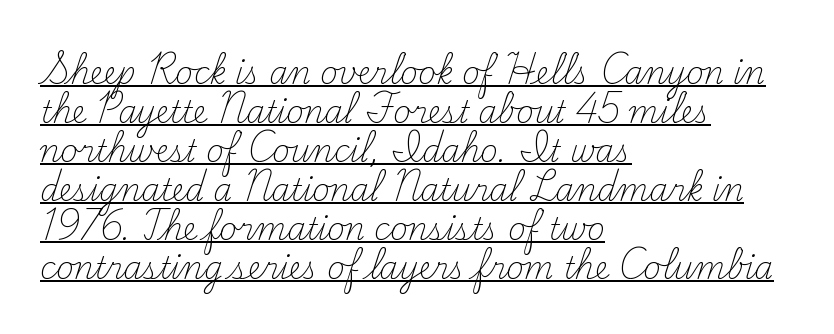
A typesetter would call this proportional, since set widths differ per character. Is the stroke heavy? The answer is a plain regular-or-lighter. Honestly, the row spacing looks completely unremarkable. The face used here appears with an underline applied. Caption: multi-line text, flush left, ragged right.
